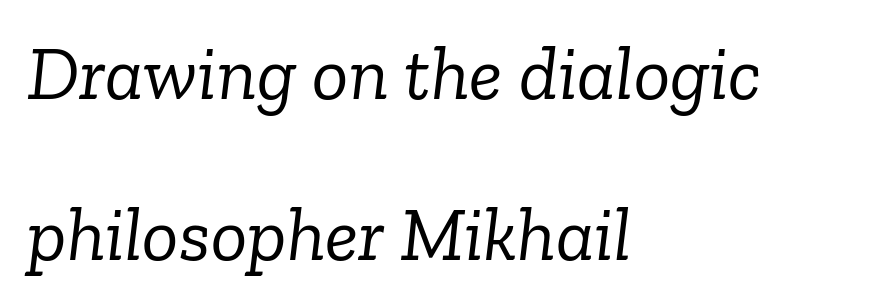
{"serif": "yes", "italic": "yes", "lean": "right", "slant_degrees": 6, "bold": "no", "weight": "light", "width": "normal", "stroke_contrast": "low", "x_height": "medium", "monospaced": "no", "underline": "no", "align": "left", "line_spacing": "loose", "line_spacing_ratio": 2.12, "letter_spacing": "normal", "letter_spacing_em": 0.0, "glyph_px": 76}
